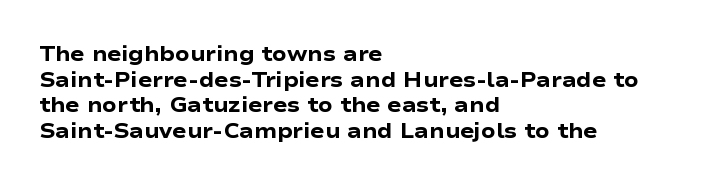
The image shows 21 px bold type, upright; set left-aligned, line spacing 1.22x, normal letter spacing, not underlined.
